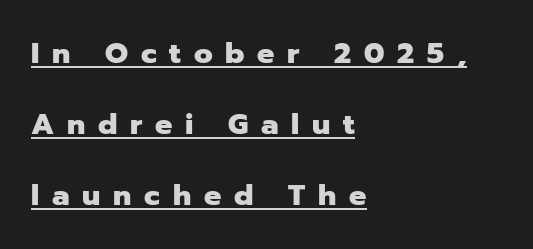
The image shows 29 px heavy sans-serif type, upright; set left-aligned, loose line spacing (2.44x), unusually wide letter spacing (+0.44 em), underlined; low stroke contrast and a medium x-height.
